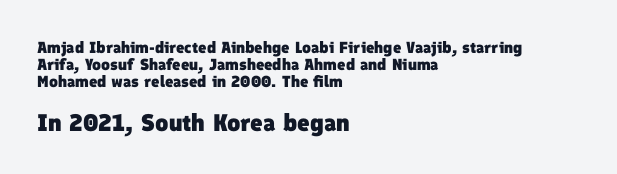
The image shows 24 px bold type; set left-aligned, tight line spacing (1.07x), normal letter spacing, not underlined; the second (bottom) block is 1.5x larger.
